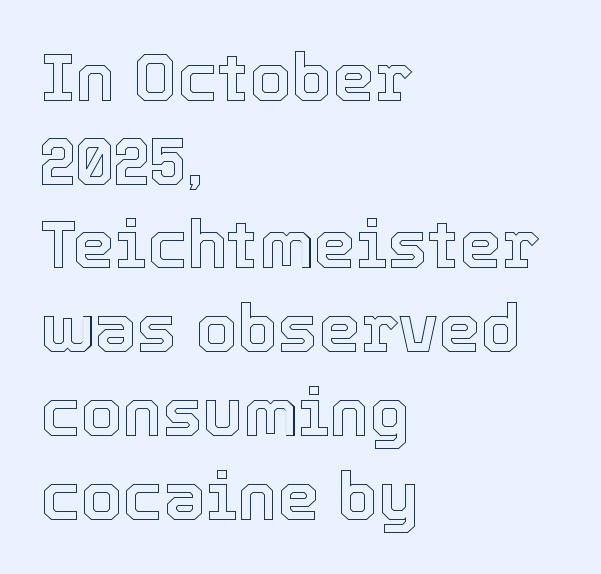
The image shows 67 px text type, upright; set left-aligned, normal line spacing (1.25x), normal letter spacing, not underlined; a medium x-height.
